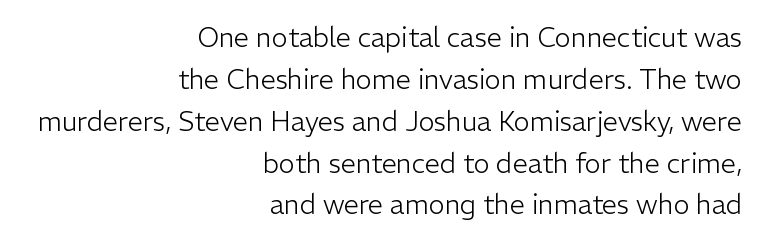
Reading down the column, the eye jumps a familiar distance to each next line. Reading down the block, your eye finds every line finishing at a fixed right position. The strip under each line holds only bare page. The strokes are not fattened; the text isn't bold. Caption: standard tracking, unaltered.
